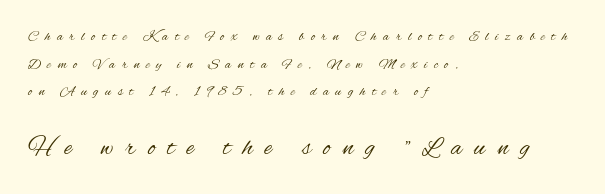
Q: Is the text bold? A: No.
Q: Is the text italic (slanted)? A: Yes.
Q: Is the text underlined? A: No.
Q: How is the paragraph aligned? A: Left-aligned.
Q: Is the spacing between letters normal or unusually wide? A: Unusually wide.
Q: Is the spacing between lines tight, normal or loose? A: Loose.
Q: Which block of text is set in a larger size, the first (top) or the second (bottom)? A: The second (bottom) one.
